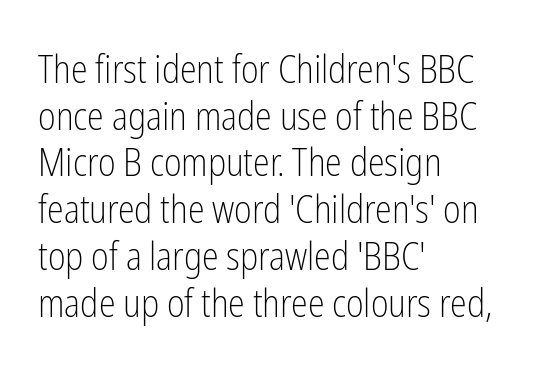
Q: Is the text bold? A: No.
Q: Is the text italic (slanted)? A: No, it is upright.
Q: Is the typeface a serif or a sans-serif typeface? A: Sans-serif.
Q: Is the text underlined? A: No.
Q: How is the paragraph aligned? A: Left-aligned.
Q: Is the spacing between letters normal or unusually wide? A: Normal.
Q: Width (condensed, normal, or wide)? A: Condensed.
Q: Stroke contrast? A: Low.
Q: x-height? A: Medium.
Q: Monospaced? A: No.
